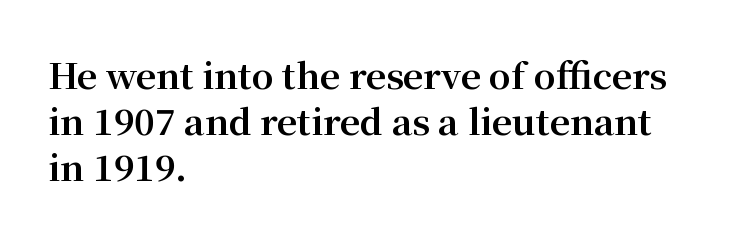
Q: Is the text bold? A: Yes.
Q: Is the text italic (slanted)? A: No, it is upright.
Q: Is the typeface a serif or a sans-serif typeface? A: Serif.
Q: Is the text underlined? A: No.
Q: How is the paragraph aligned? A: Left-aligned.
Q: Is the spacing between letters normal or unusually wide? A: Normal.
Q: Is the spacing between lines tight, normal or loose? A: Normal.
Q: Width (condensed, normal, or wide)? A: Normal.
Q: Stroke contrast? A: Medium.
Q: x-height? A: Medium.
Q: Monospaced? A: No.
